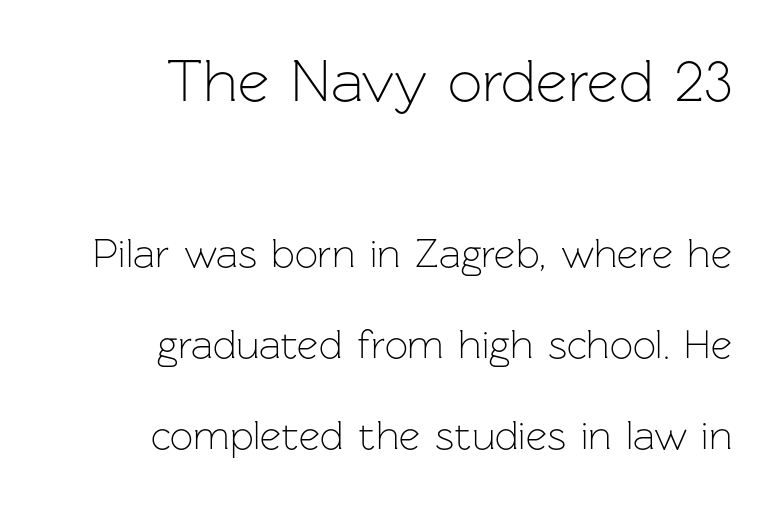
{"serif": "no", "italic": "no", "bold": "no", "weight": "light", "width": "normal", "stroke_contrast": "low", "x_height": "medium", "monospaced": "no", "underline": "no", "align": "right", "line_spacing": "loose", "line_spacing_ratio": 2.22, "letter_spacing": "normal", "letter_spacing_em": 0.0, "larger_block": "first", "size_ratio": 1.49, "glyph_px": 61}
